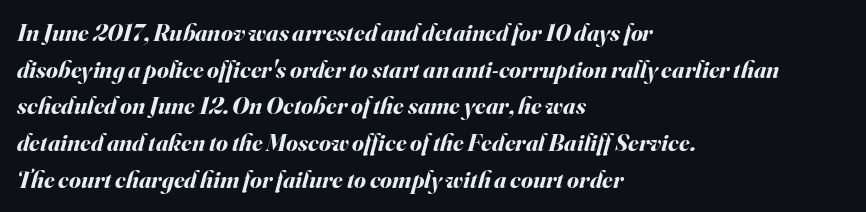
The image shows 24 px bold type, italic (leaning right); set left-aligned, normal line spacing (1.53x), normal letter spacing, not underlined.
